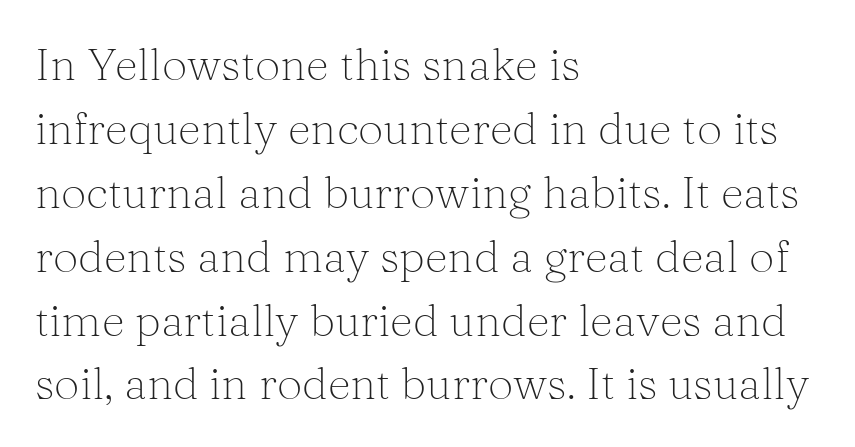
{"serif": "yes", "italic": "no", "bold": "no", "weight": "light", "width": "normal", "stroke_contrast": "medium", "x_height": "medium", "monospaced": "no", "underline": "no", "align": "left", "line_spacing": "normal", "line_spacing_ratio": 1.42, "letter_spacing": "normal", "letter_spacing_em": 0.0, "glyph_px": 45}
